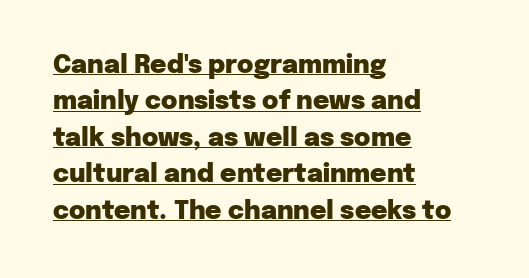
Q: Is the text bold? A: Yes.
Q: Is the text italic (slanted)? A: No, it is upright.
Q: Is the text underlined? A: Yes.
Q: How is the paragraph aligned? A: Left-aligned.
Q: Is the spacing between letters normal or unusually wide? A: Normal.
Q: Is the spacing between lines tight, normal or loose? A: Normal.
